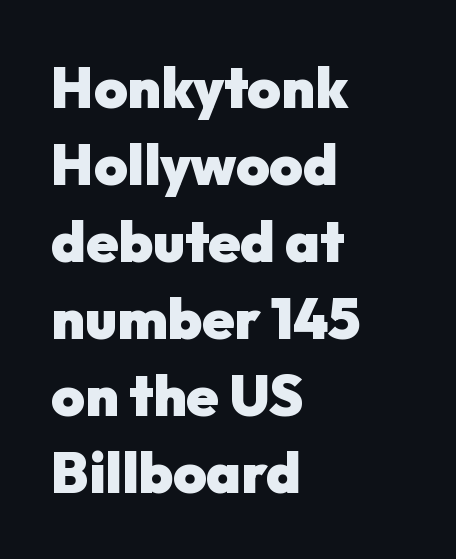
Rows of type keep a routine distance in the vertical direction. The lettering stays uniformly vertical, giving the passage a roman look. The strip under each line holds only bare page. The passage is arranged the way most books set body copy — flush left.
